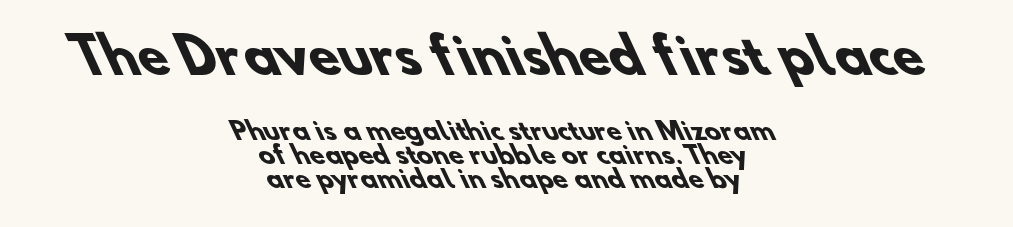
{"serif": "no", "bold": "yes", "weight": "heavy", "width": "normal", "stroke_contrast": "low", "x_height": "small", "monospaced": "no", "underline": "no", "align": "center", "line_spacing": "tight", "line_spacing_ratio": 1.01, "letter_spacing": "normal", "letter_spacing_em": 0.0, "larger_block": "first", "size_ratio": 2.04, "glyph_px": 49}
